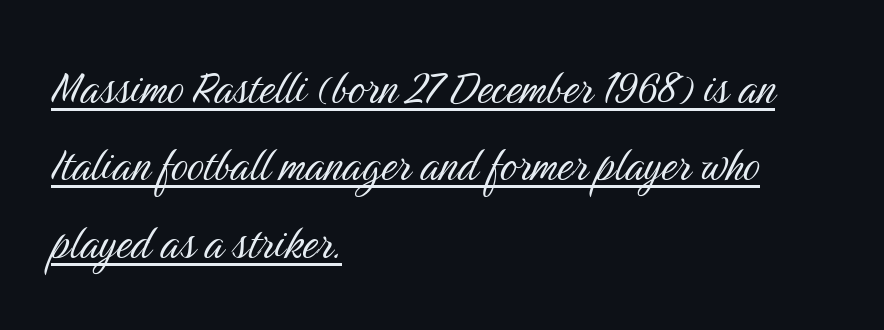
The image shows 53 px light, condensed sans-serif type; set left-aligned, normal line spacing (1.46x), normal letter spacing, underlined; medium stroke contrast and a medium x-height.
